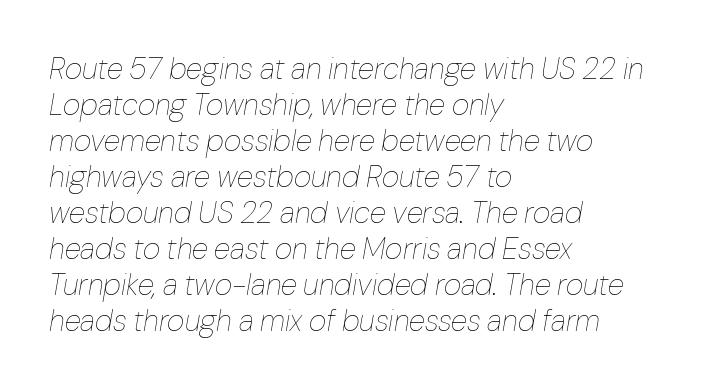
Spacing verdict: proportional, widths tailored to each character. Honestly, the letter spacing is just normal — you wouldn't notice it. Looking at the ascenders, they clearly lean. Anything drawn beneath the words? Only blank space. Layout note: lines flush left.
